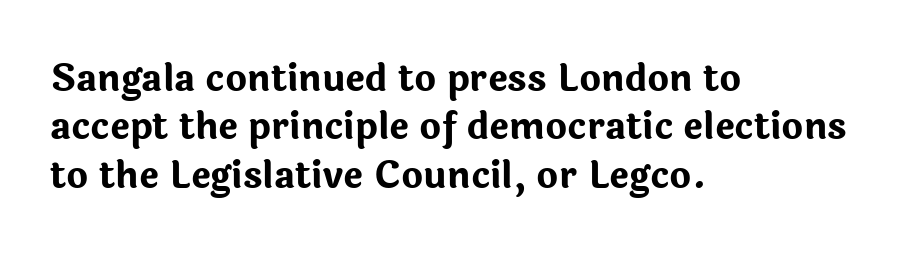
Check under the words: just untouched page. There is no visible air inserted between adjacent glyphs. Note the varied advance widths — an 'i' is clearly narrower than an 'm'. What kind of face is this? One without serifs — a sans.
